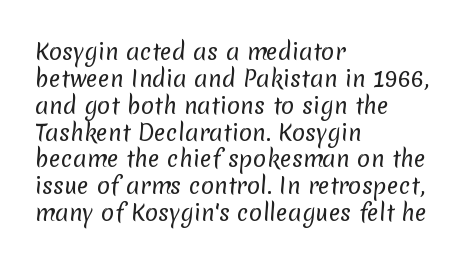
Q: Is the text bold? A: No.
Q: Is the text underlined? A: No.
Q: How is the paragraph aligned? A: Left-aligned.
Q: Is the spacing between letters normal or unusually wide? A: Normal.
